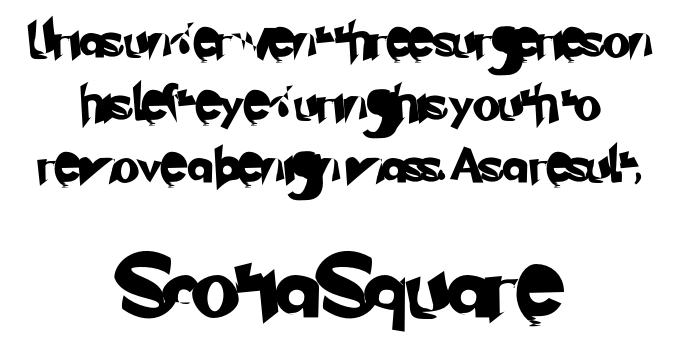
This sample has the flowing, uneven cadence of proportional lettering. Nothing unusual about the tracking: characters are spaced as the font intends. One-word summary of the alignment: center. The string is rendered with underlining switched off. The typeface chosen for these lines omits serifs. The designer gave the closing block more size than the opening block.
